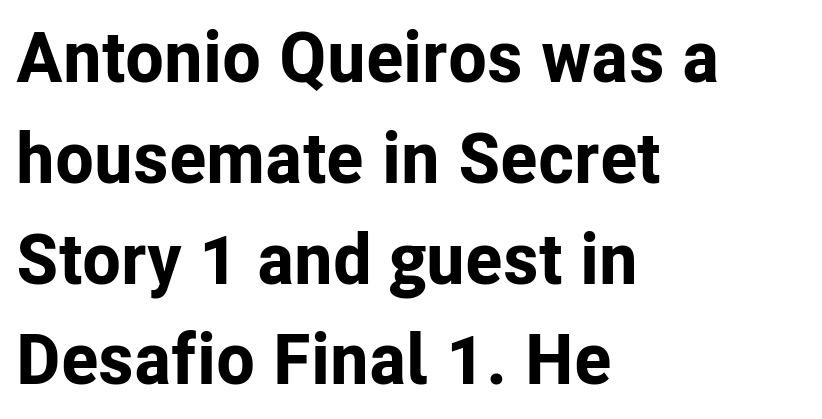
This sample has the flowing, uneven cadence of proportional lettering. The rendering shows plain stroke endings on the letterforms — a sans-serif design. Nobody touched the tracking dial on this one. Nope, not italic — everything's standing straight.
